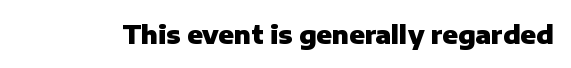
Underlining? Definitely not there. Strong, thick strokes mark this as bold type. This sample uses an upright cut, with every glyph sitting square on the baseline. A typesetter would call this zero additional tracking.
